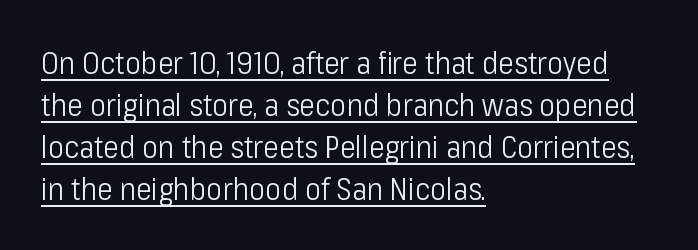
Successive baselines arrive at the customary interval. The font is comparable to plain body text, perhaps lighter. The paragraph has a hard left edge and a soft right edge. The letters sit at their default tracking, neither squeezed nor spread.
